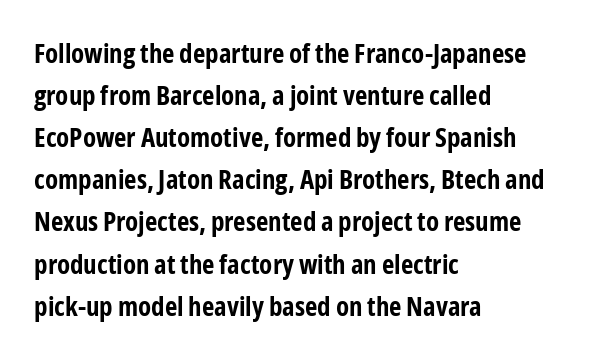
The image shows 27 px bold type, upright; set left-aligned, normal line spacing (1.56x), normal letter spacing, not underlined.
